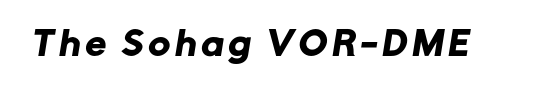
Q: Is the typeface a serif or a sans-serif typeface? A: Sans-serif.
Q: Is the text underlined? A: No.
Q: Width (condensed, normal, or wide)? A: Normal.
Q: Stroke contrast? A: Low.
Q: x-height? A: Medium.
Q: Monospaced? A: No.
